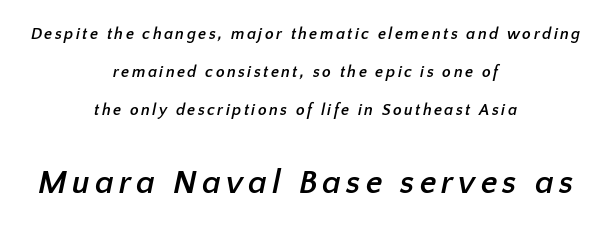
{"serif": "no", "bold": "yes", "weight": "semibold", "width": "normal", "stroke_contrast": "low", "x_height": "medium", "monospaced": "no", "underline": "no", "align": "center", "line_spacing": "loose", "line_spacing_ratio": 2.37, "larger_block": "second", "size_ratio": 2.06, "glyph_px": 33}
